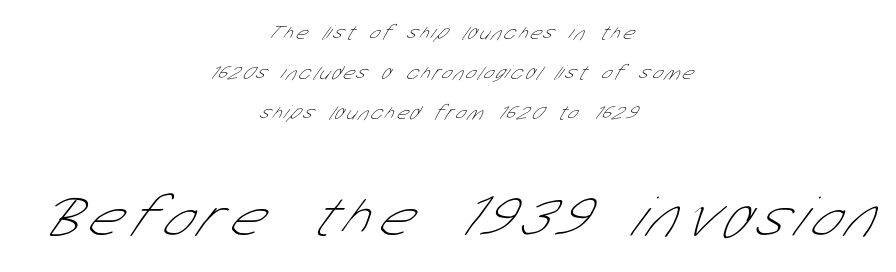
Q: Is the text bold? A: No.
Q: Is the typeface a serif or a sans-serif typeface? A: Sans-serif.
Q: Is the text underlined? A: No.
Q: How is the paragraph aligned? A: Centered.
Q: Is the spacing between lines tight, normal or loose? A: Loose.
Q: Which block of text is set in a larger size, the first (top) or the second (bottom)? A: The second (bottom) one.
Q: Width (condensed, normal, or wide)? A: Condensed.
Q: Stroke contrast? A: Low.
Q: x-height? A: Medium.
Q: Monospaced? A: No.
